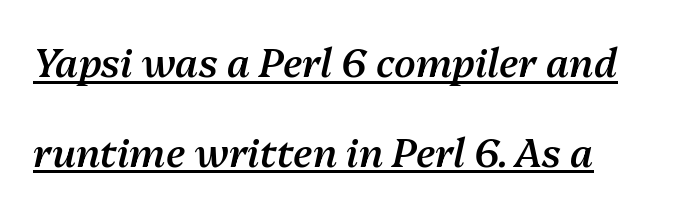
Underlined type. Vertically, the passage feels expansive, rows floating well apart. The gaps between neighbouring characters are ordinary and unremarkable. Emphasis by weight is partial: semibold. Varying glyph widths throughout — classic text-font behaviour.
